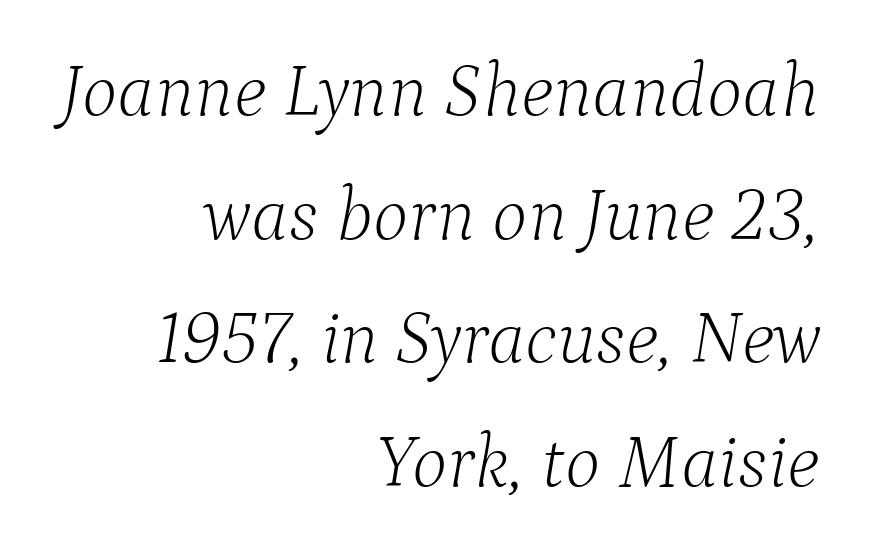
Q: Is the text bold? A: No.
Q: Is the text italic (slanted)? A: Yes, it leans right by about 9 degrees.
Q: Is the typeface a serif or a sans-serif typeface? A: Serif.
Q: Is the text underlined? A: No.
Q: How is the paragraph aligned? A: Right-aligned.
Q: Is the spacing between letters normal or unusually wide? A: Normal.
Q: Is the spacing between lines tight, normal or loose? A: Normal.
Q: Width (condensed, normal, or wide)? A: Normal.
Q: Stroke contrast? A: Low.
Q: x-height? A: Medium.
Q: Monospaced? A: No.
